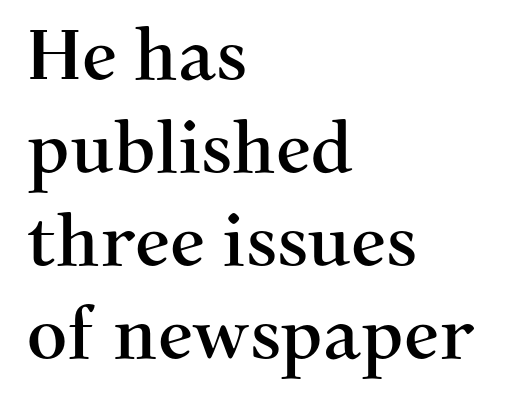
The image shows 70 px serif type, upright; set left-aligned, normal line spacing (1.33x), normal letter spacing, not underlined; medium stroke contrast and a medium x-height.
